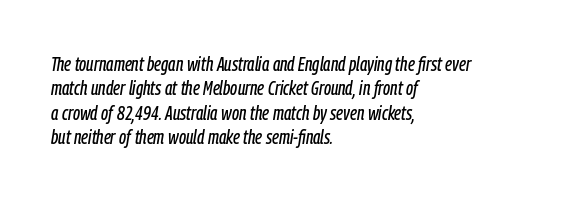
Q: Is the text italic (slanted)? A: Yes, it leans right by about 9 degrees.
Q: Is the text underlined? A: No.
Q: How is the paragraph aligned? A: Left-aligned.
Q: Is the spacing between letters normal or unusually wide? A: Normal.
